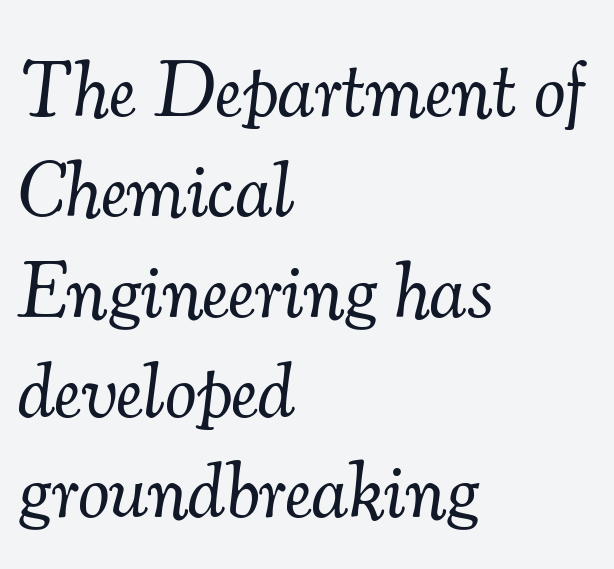
Look at the bottom of the vertical strokes: they flare into serifs here. The face used here is proportionally spaced, like ordinary book or web type. Designer's note — italics engaged. Does the leading feel generous? No, just average. Descenders are the only things crossing below the line. Inter-character spacing is left at the font's built-in metrics.
